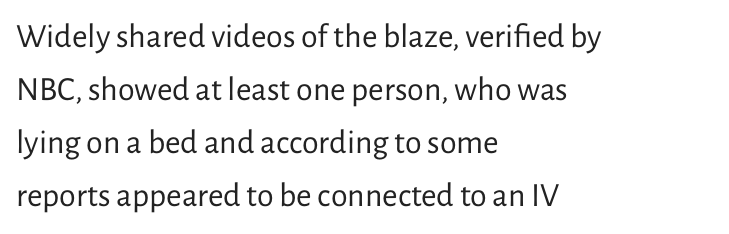
Vertical stems look standard width or narrower in stroke. Is this a sans? Yes — the strokes have no serifs. This sample uses plain, unmodified letter spacing. Horizontally, the lines are justified to the leading edge only.
